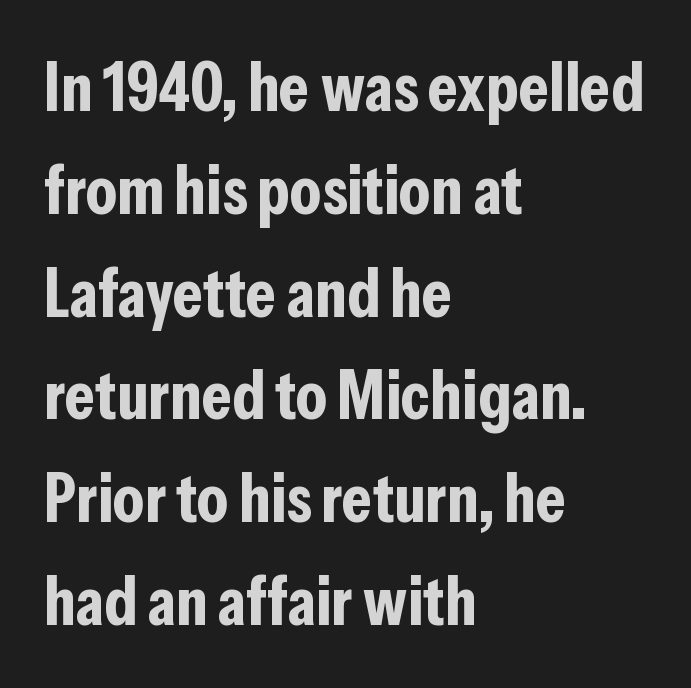
The image shows 69 px bold, condensed sans-serif type, upright; set left-aligned, normal line spacing (1.49x), normal letter spacing, not underlined; low stroke contrast and a medium x-height.
